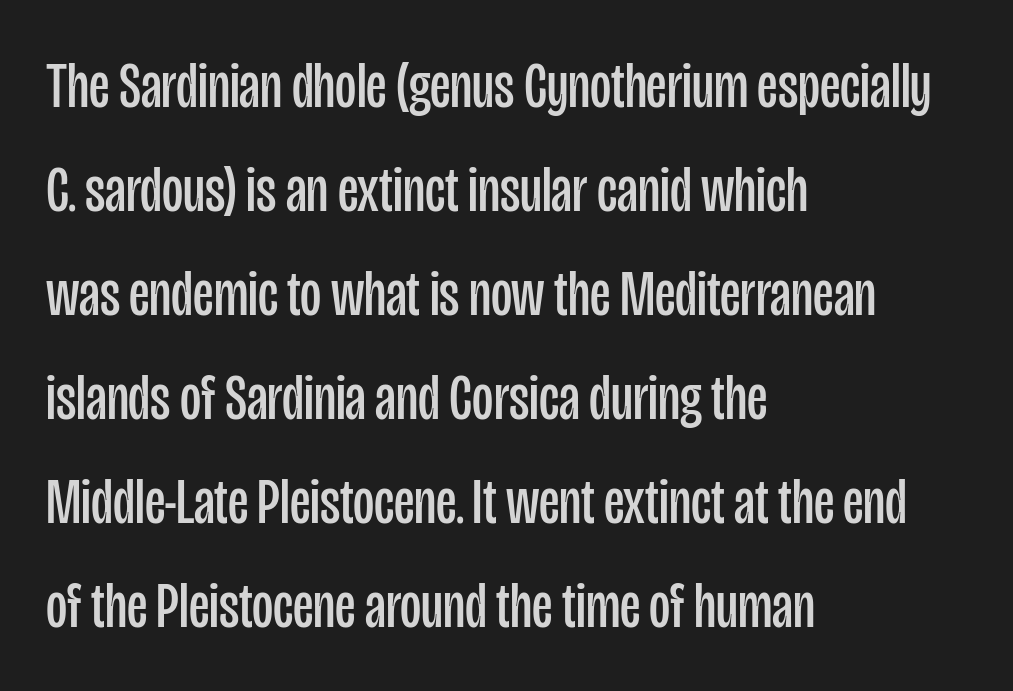
{"serif": "no", "italic": "no", "bold": "no", "weight": "regular", "width": "condensed", "stroke_contrast": "low", "x_height": "large", "monospaced": "no", "underline": "no", "align": "left", "line_spacing": "normal", "line_spacing_ratio": 1.6, "letter_spacing": "normal", "letter_spacing_em": 0.0, "glyph_px": 65}
